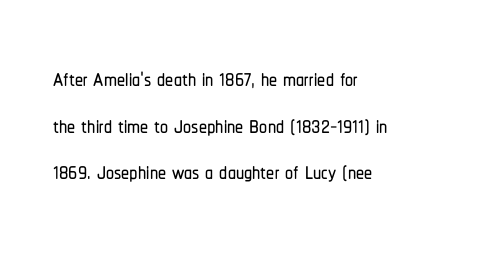
The image shows 32 px condensed sans-serif type, upright; set left-aligned, normal line spacing (1.46x), normal letter spacing, not underlined; low stroke contrast and a medium x-height.
